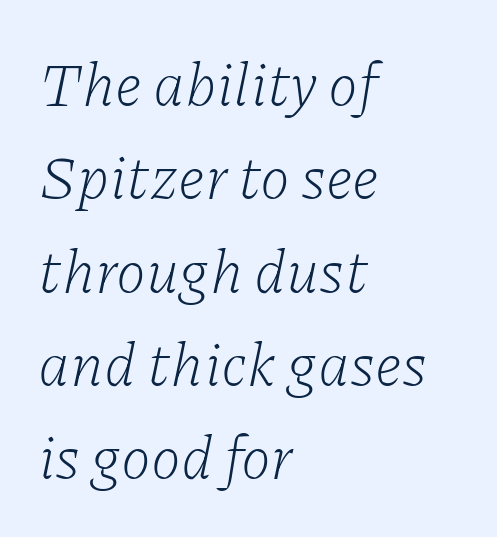
No extra ink here — the face is not bold. Look at the bottom of the vertical strokes: they flare into serifs here. A normal amount of white space separates one row of letters from the next. The letters advance in unequal steps, a hallmark of proportional type. You could call the tracking neutral — neither tight nor loose. Visually the block forms a straight wall on the left and a jagged coastline on the right.
